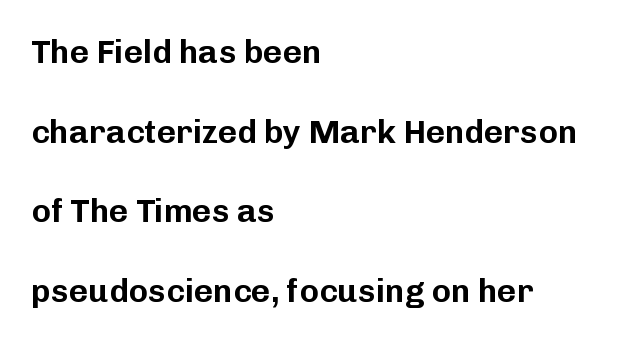
Q: Is the text italic (slanted)? A: No, it is upright.
Q: Is the typeface a serif or a sans-serif typeface? A: Sans-serif.
Q: Is the text underlined? A: No.
Q: How is the paragraph aligned? A: Left-aligned.
Q: Is the spacing between letters normal or unusually wide? A: Normal.
Q: Is the spacing between lines tight, normal or loose? A: Loose.
Q: Width (condensed, normal, or wide)? A: Normal.
Q: Stroke contrast? A: Low.
Q: x-height? A: Medium.
Q: Monospaced? A: No.
